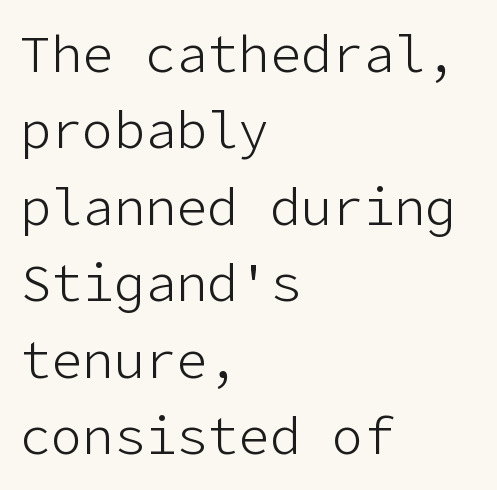
{"serif": "no", "italic": "no", "bold": "no", "weight": "light", "width": "normal", "stroke_contrast": "low", "x_height": "medium", "underline": "no", "align": "left", "line_spacing": "normal", "line_spacing_ratio": 1.47, "letter_spacing": "normal", "letter_spacing_em": 0.0, "glyph_px": 52}
